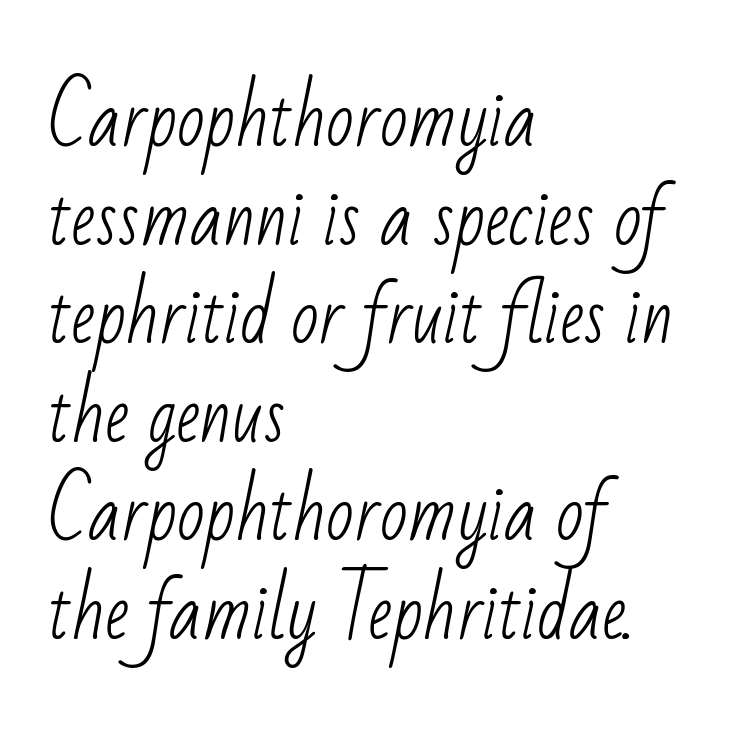
The image shows 73 px light, condensed sans-serif type; set left-aligned, normal line spacing (1.35x), normal letter spacing, not underlined; low stroke contrast and a small x-height.
